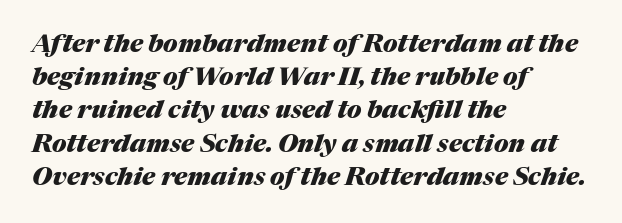
{"italic": "yes", "lean": "right", "slant_degrees": 17, "bold": "yes", "underline": "no", "align": "left", "line_spacing": "normal", "line_spacing_ratio": 1.33, "letter_spacing": "normal", "letter_spacing_em": 0.0, "glyph_px": 25}
